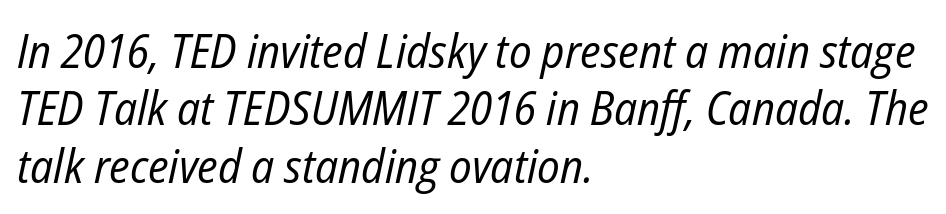
{"italic": "yes", "lean": "right", "slant_degrees": 12, "bold": "no", "weight": "regular", "width": "condensed", "stroke_contrast": "low", "x_height": "medium", "monospaced": "no", "underline": "no", "align": "left", "line_spacing_ratio": 1.22, "letter_spacing": "normal", "letter_spacing_em": 0.0, "glyph_px": 47}
